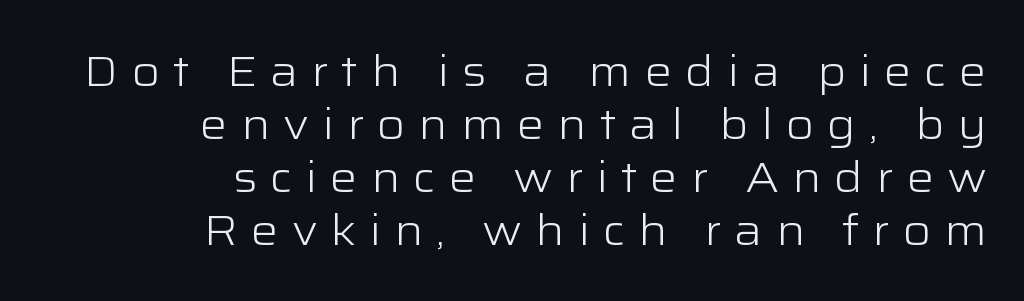
{"serif": "no", "italic": "no", "bold": "no", "weight": "light", "width": "wide", "stroke_contrast": "low", "x_height": "medium", "monospaced": "no", "underline": "no", "align": "right", "line_spacing_ratio": 1.23, "letter_spacing": "wide", "letter_spacing_em": 0.3, "glyph_px": 43}
